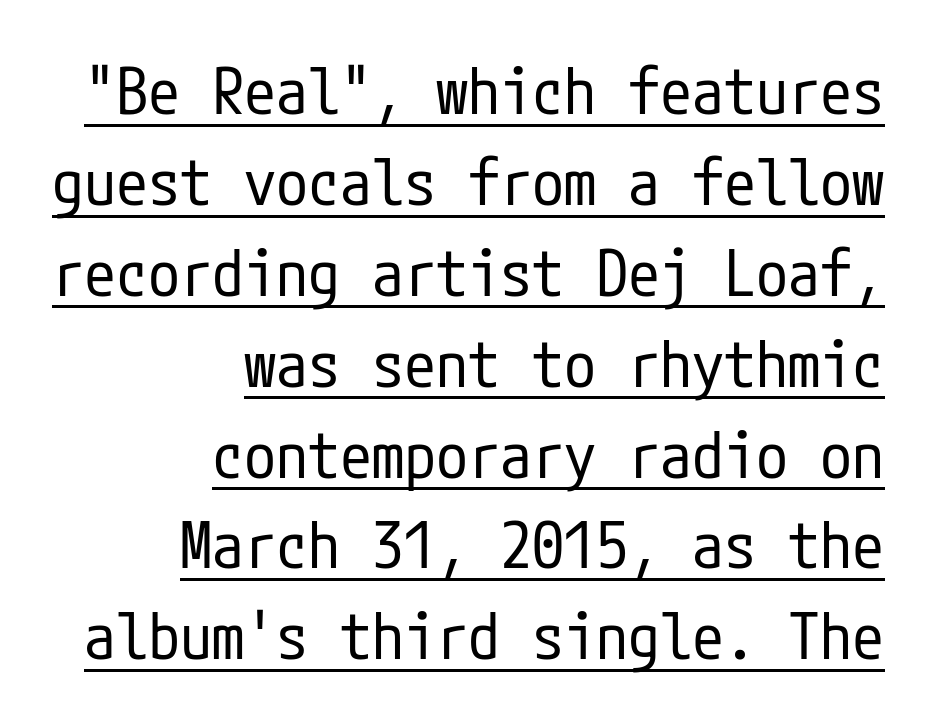
Letters have the restrained weight of plain body copy at most. Nothing sits at the stroke ends, so this counts as sans-serif. Glance below the letters and you will spot a drawn line. Notice how descenders clear the ascenders below comfortably — that's standard leading. The lettering holds an erect, upright posture throughout. The ragged edge is on the left, which tells us the setting is flush right.
